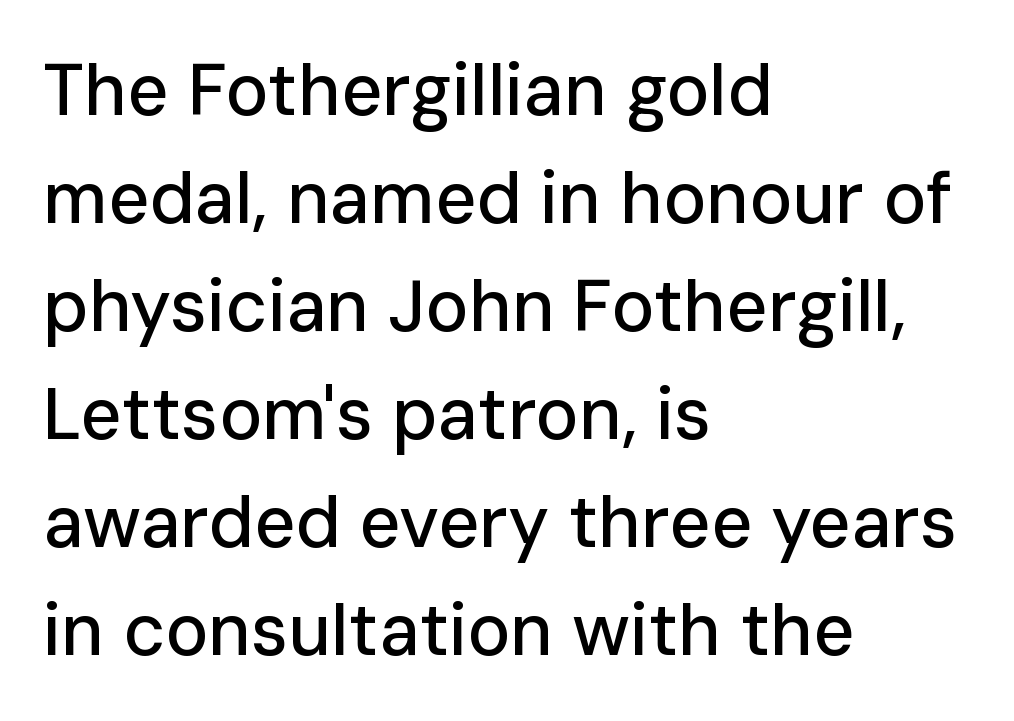
{"serif": "no", "italic": "no", "width": "normal", "stroke_contrast": "low", "x_height": "medium", "monospaced": "no", "underline": "no", "align": "left", "line_spacing": "normal", "line_spacing_ratio": 1.5, "letter_spacing": "normal", "letter_spacing_em": 0.0, "glyph_px": 72}
